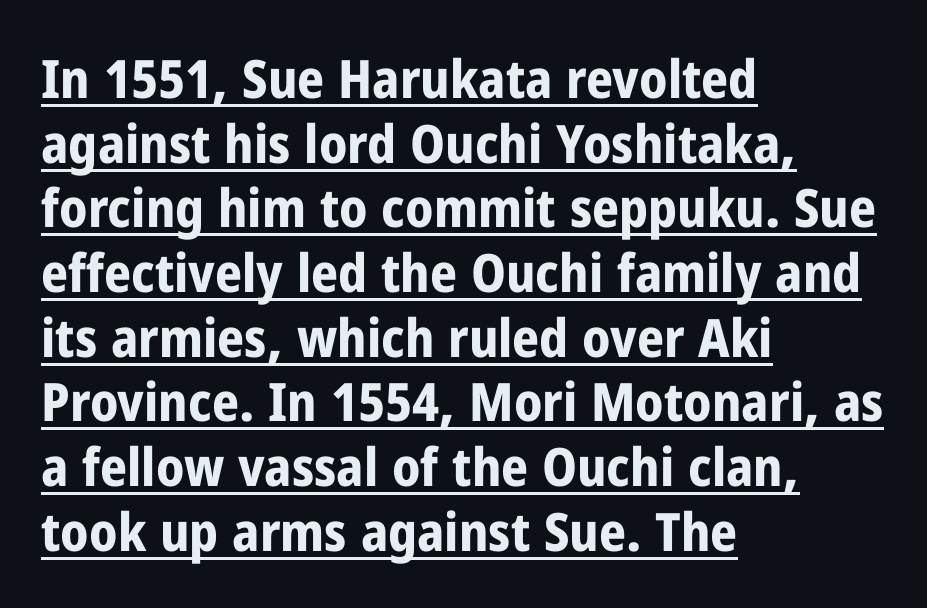
Q: Is the text bold? A: Yes.
Q: Is the text italic (slanted)? A: No, it is upright.
Q: Is the typeface a serif or a sans-serif typeface? A: Sans-serif.
Q: Is the text underlined? A: Yes.
Q: How is the paragraph aligned? A: Left-aligned.
Q: Is the spacing between letters normal or unusually wide? A: Normal.
Q: Width (condensed, normal, or wide)? A: Condensed.
Q: Stroke contrast? A: Low.
Q: x-height? A: Medium.
Q: Monospaced? A: No.
